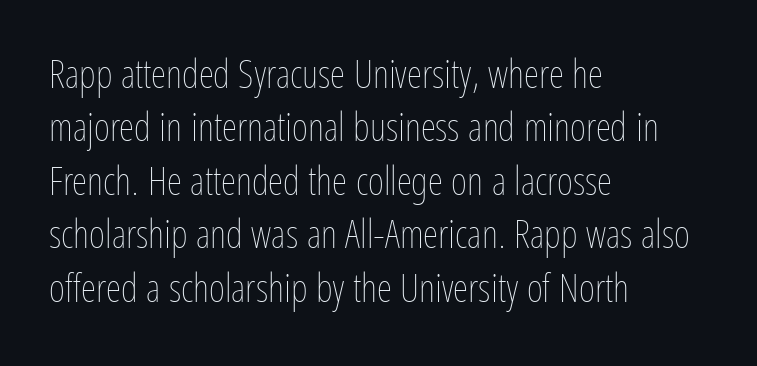
The specimen reads as upright at a glance. Clear beneath every line of the passage. Whoever set this chose a conventional vertical rhythm. Weight class: somewhere from thin through regular. The rag falls on the right side of this text block.
